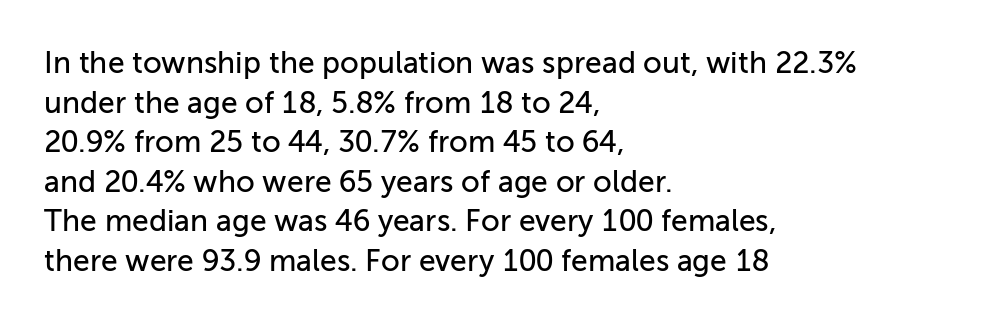
The face used here is proportionally spaced, like ordinary book or web type. A typesetter would mark this as roman, not italic. Grotesque or geometric, the face here clearly has no serifs. Inter-character spacing is left at the font's built-in metrics.
